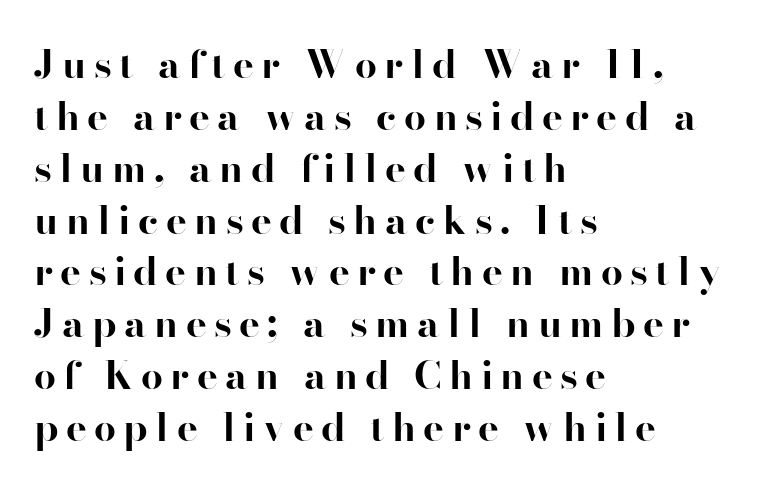
The gap between lines stays unmarked. The space between consecutive lines is moderate. Emphasis by weight is at full strength: bold. Varying glyph widths throughout — classic text-font behaviour. Stroke terminals: seriffed.
